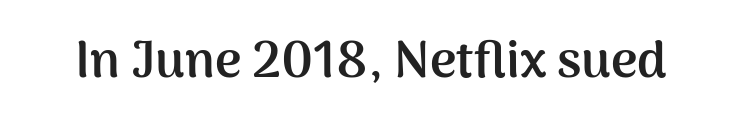
The horizontal fit of the characters is conventional and even. Underline: absent. Italic: no, the glyphs are upright roman. Typesetter's note: full bold, strokes at maximum text heaviness. Character widths vary here, with narrow letters taking less room than wide ones.
